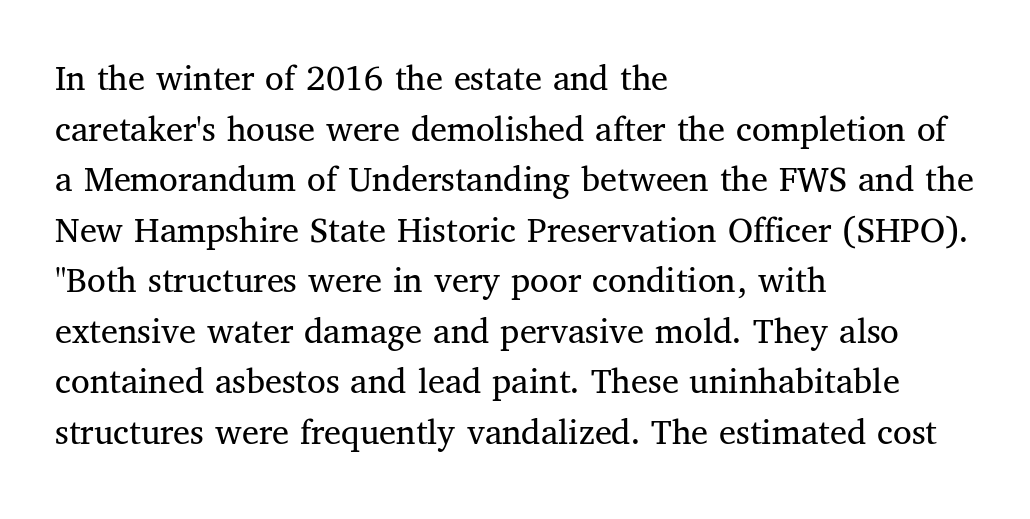
The image shows 38 px regular-weight serif type, upright; set left-aligned, normal line spacing (1.33x), normal letter spacing, not underlined; medium stroke contrast and a medium x-height.
